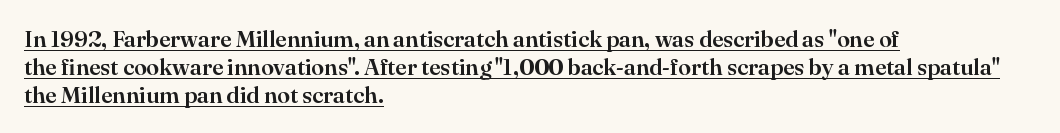
Between one letter and the next there's only the usual sliver of space. The text block is weighted toward the left margin, trailing off unevenly rightward. The words here are underlined. The font's upright variant was chosen for this text.
